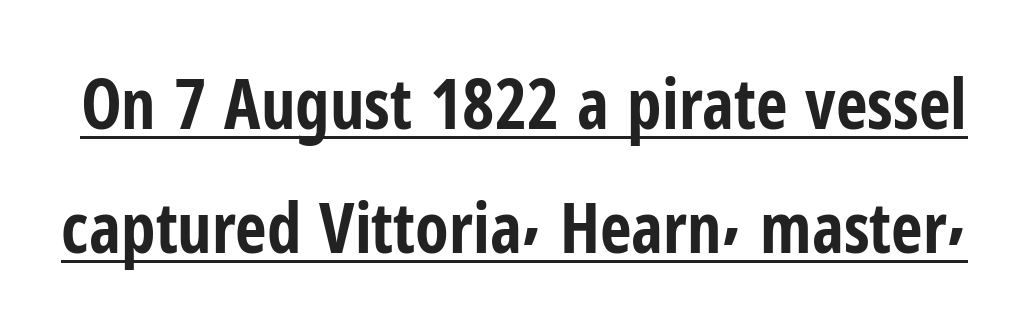
The image shows 69 px bold, condensed sans-serif type, upright; set line spacing 1.79x, normal letter spacing, underlined; low stroke contrast and a medium x-height.
